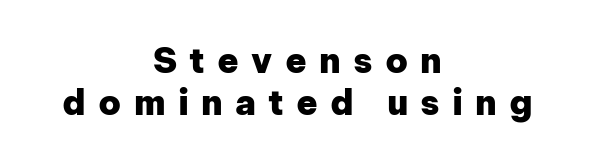
{"serif": "no", "italic": "no", "bold": "yes", "weight": "heavy", "width": "normal", "stroke_contrast": "low", "x_height": "medium", "monospaced": "no", "underline": "no", "align": "center", "line_spacing_ratio": 1.2, "letter_spacing": "wide", "letter_spacing_em": 0.35, "glyph_px": 35}
